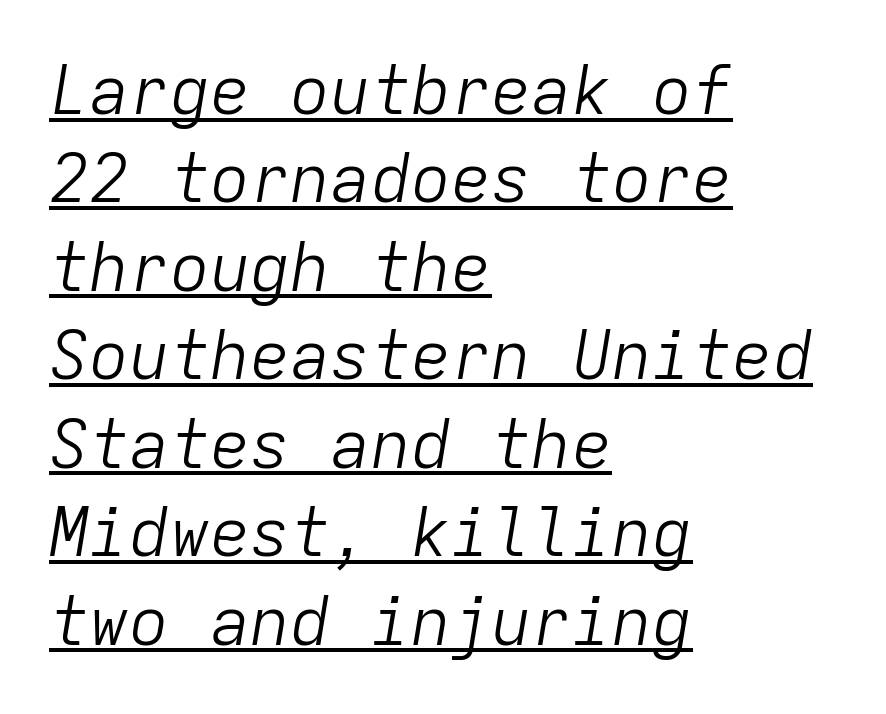
{"italic": "yes", "lean": "right", "slant_degrees": 9, "bold": "no", "weight": "light", "width": "normal", "stroke_contrast": "low", "x_height": "medium", "monospaced": "yes", "underline": "yes", "align": "left", "line_spacing": "normal", "line_spacing_ratio": 1.32, "letter_spacing": "normal", "letter_spacing_em": 0.0, "glyph_px": 67}
